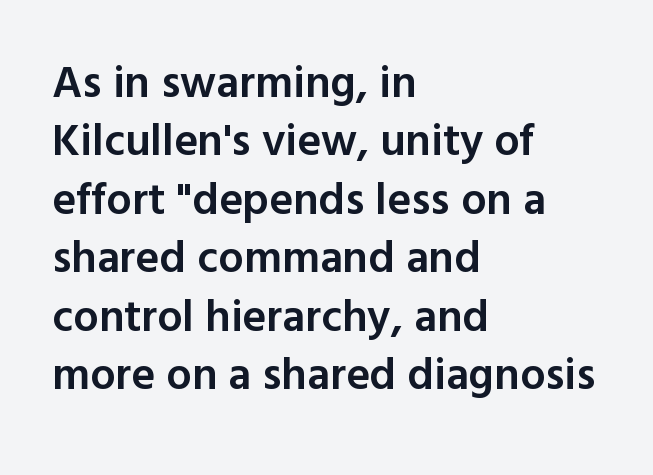
Q: Is the text bold? A: Semi-bold.
Q: Is the text italic (slanted)? A: No, it is upright.
Q: Is the typeface a serif or a sans-serif typeface? A: Sans-serif.
Q: Is the text underlined? A: No.
Q: How is the paragraph aligned? A: Left-aligned.
Q: Is the spacing between letters normal or unusually wide? A: Normal.
Q: Is the spacing between lines tight, normal or loose? A: Normal.
Q: Width (condensed, normal, or wide)? A: Normal.
Q: x-height? A: Medium.
Q: Monospaced? A: No.
